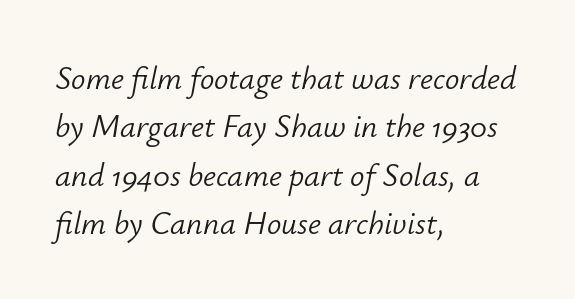
The image shows 32 px light type, italic (leaning right); set left-aligned, normal line spacing (1.51x), normal letter spacing, not underlined; low stroke contrast and a small x-height.
